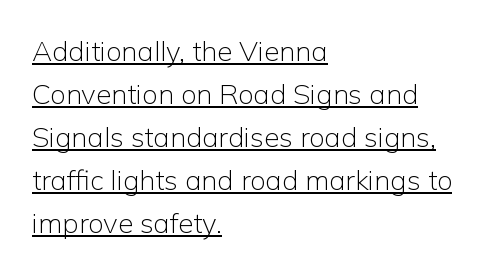
Q: Is the text bold? A: No.
Q: Is the text italic (slanted)? A: No, it is upright.
Q: Is the typeface a serif or a sans-serif typeface? A: Sans-serif.
Q: Is the text underlined? A: Yes.
Q: How is the paragraph aligned? A: Left-aligned.
Q: Is the spacing between letters normal or unusually wide? A: Normal.
Q: Is the spacing between lines tight, normal or loose? A: Normal.
Q: Width (condensed, normal, or wide)? A: Normal.
Q: Stroke contrast? A: Low.
Q: x-height? A: Medium.
Q: Monospaced? A: No.
